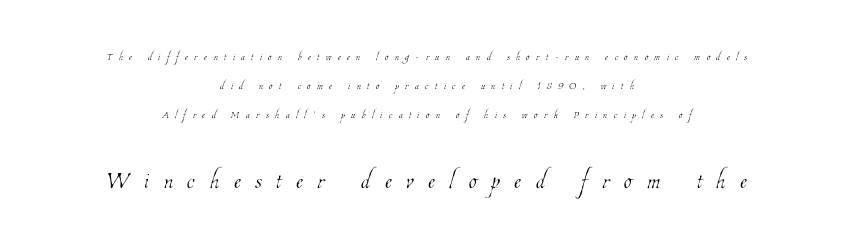
The image shows 32 px thin, condensed type; set centered, loose line spacing (2.06x), unusually wide letter spacing (+0.46 em), not underlined; the second (bottom) block is 2.29x larger; low stroke contrast and a medium x-height.
